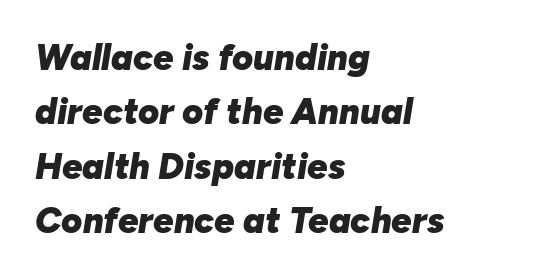
{"italic": "yes", "lean": "right", "slant_degrees": 10, "bold": "yes", "weight": "heavy", "width": "normal", "stroke_contrast": "low", "x_height": "medium", "monospaced": "no", "underline": "no", "align": "left", "line_spacing": "normal", "line_spacing_ratio": 1.51, "letter_spacing": "normal", "letter_spacing_em": 0.0, "glyph_px": 36}
